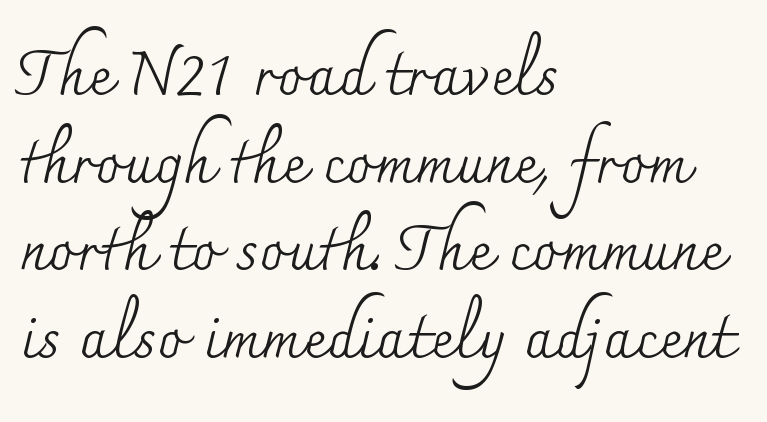
Quick note: interline space is typical. Is the stroke heavy? The answer is a plain regular-or-lighter. The rendering shows small feet on the letterforms — a serif design. These lines keep a tight, regular rhythm from letter to letter.
